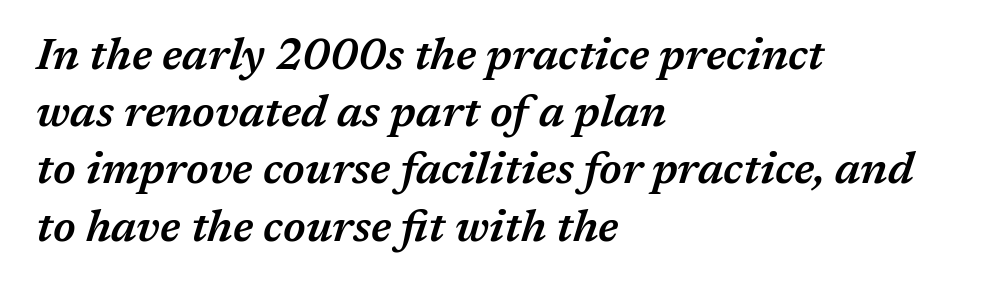
{"italic": "yes", "lean": "right", "slant_degrees": 17, "bold": "semi", "weight": "semibold", "width": "normal", "stroke_contrast": "medium", "x_height": "medium", "monospaced": "no", "underline": "no", "align": "left", "line_spacing": "normal", "line_spacing_ratio": 1.3, "letter_spacing": "normal", "letter_spacing_em": 0.0, "glyph_px": 44}
